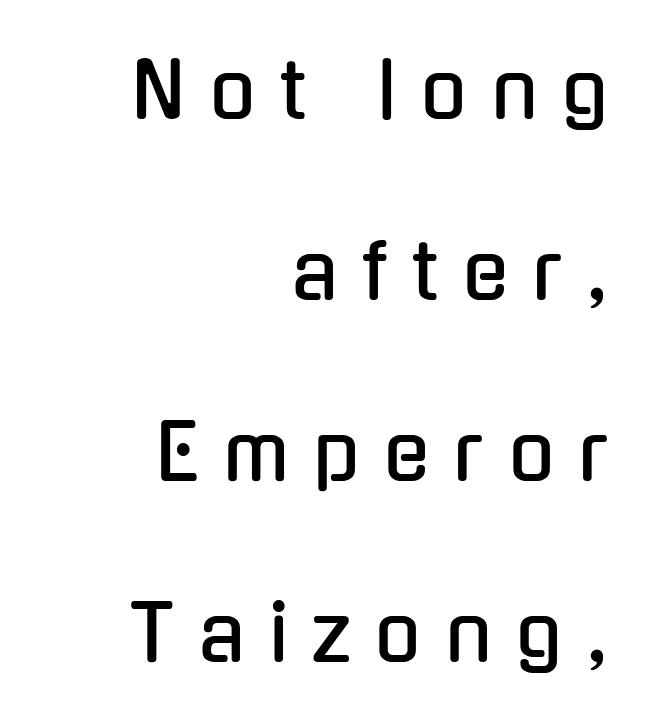
Q: Is the text italic (slanted)? A: No, it is upright.
Q: Is the typeface a serif or a sans-serif typeface? A: Sans-serif.
Q: Is the text underlined? A: No.
Q: How is the paragraph aligned? A: Right-aligned.
Q: Is the spacing between letters normal or unusually wide? A: Unusually wide.
Q: Is the spacing between lines tight, normal or loose? A: Loose.
Q: Width (condensed, normal, or wide)? A: Condensed.
Q: Stroke contrast? A: Low.
Q: x-height? A: Medium.
Q: Monospaced? A: No.
